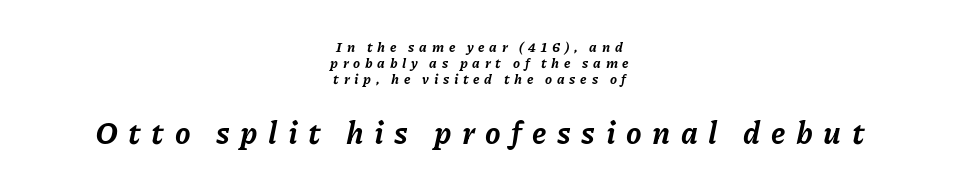
Scale increases going downward across the two blocks. It's the slanting kind of type. These lines are rendered in a variable-pitch font. Bold? Absolutely — the strokes are thick and heavy. Plain, unruled lines of type. Is the block centered? Yes — each line is placed symmetrically about the middle.
